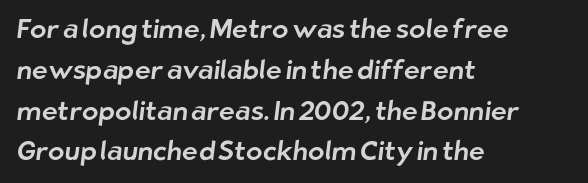
{"underline": "no", "align": "left", "line_spacing": "normal", "line_spacing_ratio": 1.51, "letter_spacing": "normal", "letter_spacing_em": 0.0, "glyph_px": 27}
